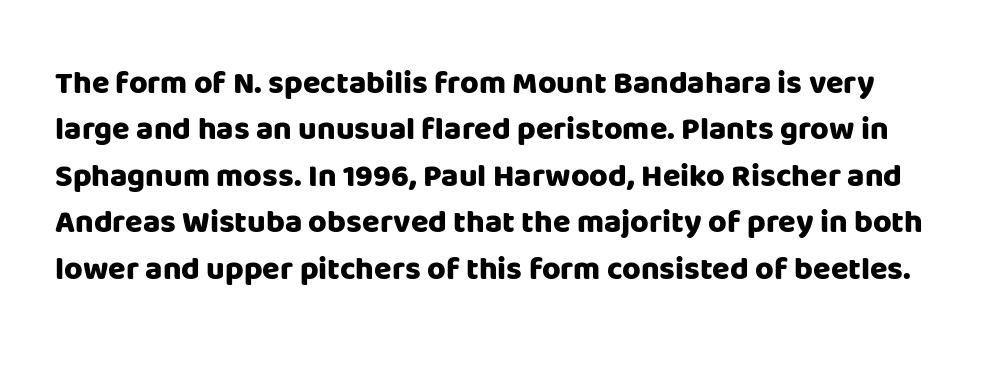
Q: Is the text bold? A: Yes.
Q: Is the text italic (slanted)? A: No, it is upright.
Q: Is the typeface a serif or a sans-serif typeface? A: Sans-serif.
Q: Is the text underlined? A: No.
Q: Is the spacing between letters normal or unusually wide? A: Normal.
Q: Is the spacing between lines tight, normal or loose? A: Normal.
Q: Width (condensed, normal, or wide)? A: Normal.
Q: Stroke contrast? A: Low.
Q: x-height? A: Large.
Q: Monospaced? A: No.
